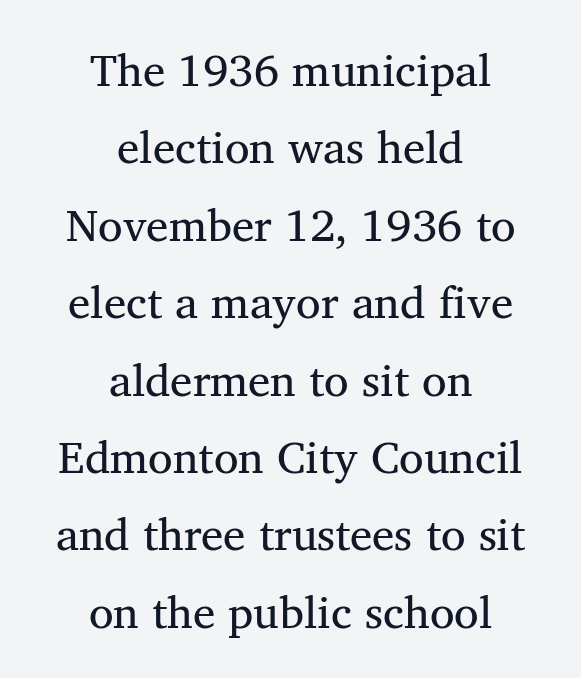
Q: Is the text bold? A: No.
Q: Is the typeface a serif or a sans-serif typeface? A: Serif.
Q: Is the text underlined? A: No.
Q: How is the paragraph aligned? A: Centered.
Q: Is the spacing between letters normal or unusually wide? A: Normal.
Q: Width (condensed, normal, or wide)? A: Normal.
Q: Stroke contrast? A: Medium.
Q: x-height? A: Medium.
Q: Monospaced? A: No.
